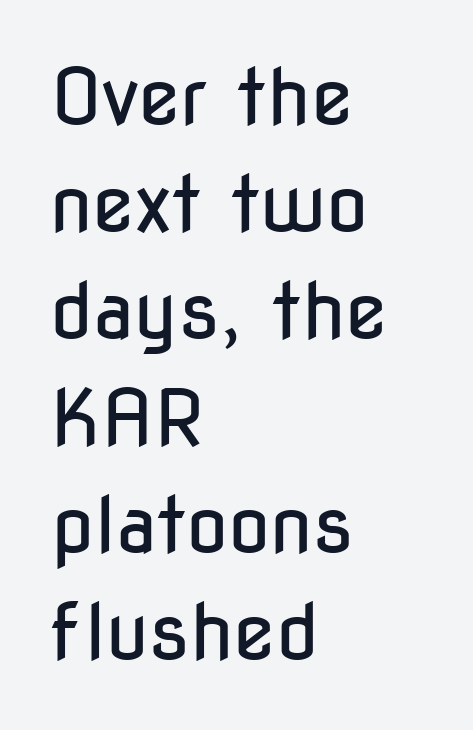
{"serif": "no", "italic": "no", "bold": "no", "weight": "regular", "width": "condensed", "stroke_contrast": "low", "x_height": "medium", "monospaced": "no", "underline": "no", "align": "left", "line_spacing": "normal", "line_spacing_ratio": 1.39, "letter_spacing": "normal", "letter_spacing_em": 0.0, "glyph_px": 77}
